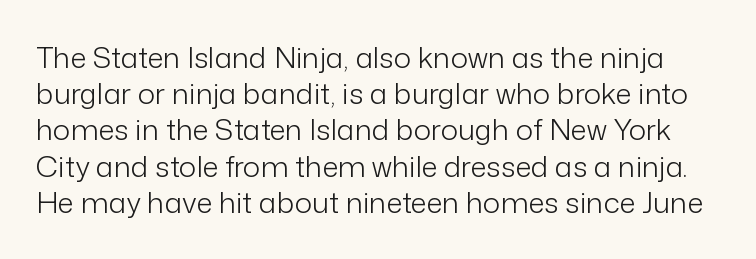
The image shows 29 px light sans-serif type, upright; set normal line spacing (1.25x), normal letter spacing, not underlined; low stroke contrast and a medium x-height.
